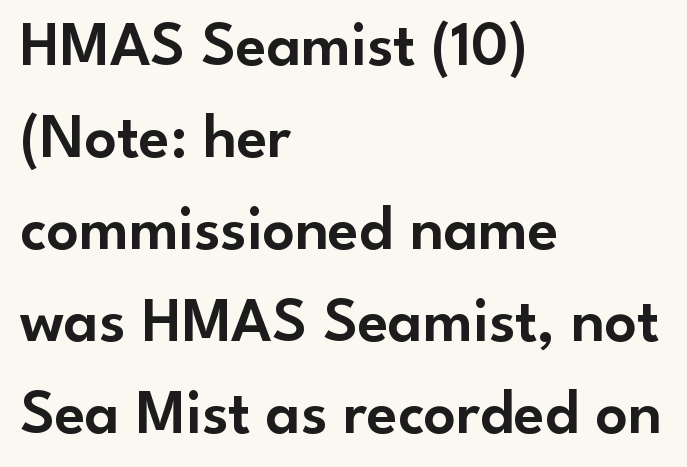
{"serif": "no", "italic": "no", "width": "normal", "stroke_contrast": "low", "x_height": "small", "monospaced": "no", "underline": "no", "align": "left", "line_spacing": "normal", "line_spacing_ratio": 1.46, "letter_spacing": "normal", "letter_spacing_em": 0.0, "glyph_px": 63}
